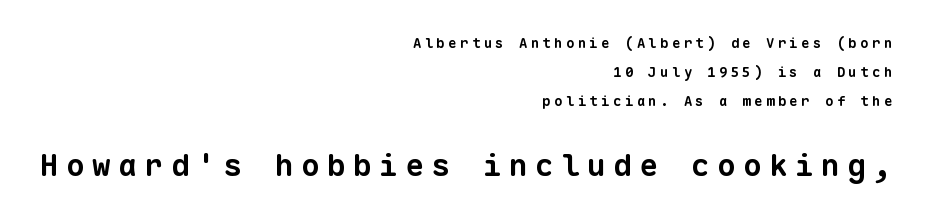
Decoration check: the copy has no underline. Its strokes are broad and dark, the hallmark of bold type. If you measured baseline to baseline, you'd find a long distance. The tracking reads as deliberately expanded to a designer's eye. Every character here occupies the same horizontal width, giving the sample a typewriter-like rhythm.
